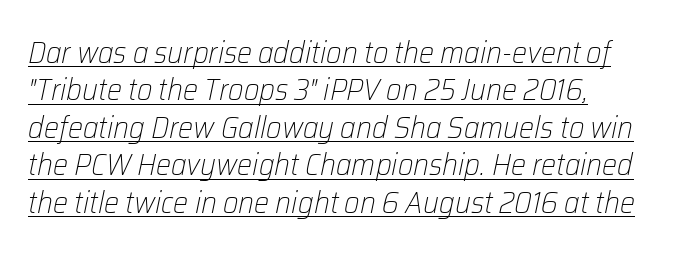
{"italic": "yes", "lean": "right", "slant_degrees": 12, "bold": "no", "weight": "light", "width": "normal", "stroke_contrast": "low", "x_height": "medium", "monospaced": "no", "underline": "yes", "align": "left", "line_spacing": "normal", "line_spacing_ratio": 1.25, "letter_spacing": "normal", "letter_spacing_em": 0.0, "glyph_px": 30}
